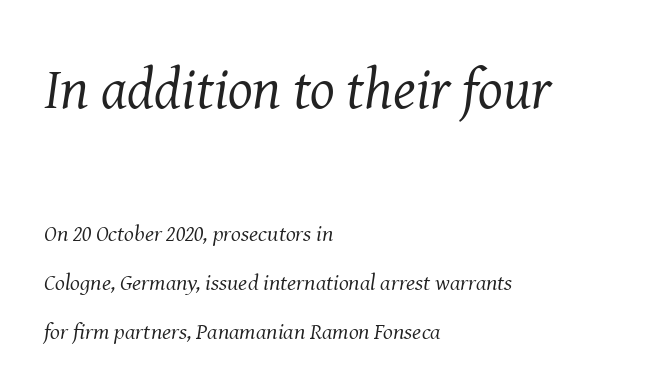
{"serif": "yes", "italic": "yes", "lean": "right", "slant_degrees": 8, "bold": "no", "weight": "regular", "width": "normal", "stroke_contrast": "medium", "x_height": "medium", "monospaced": "no", "underline": "no", "align": "left", "line_spacing": "loose", "line_spacing_ratio": 2.14, "letter_spacing": "normal", "letter_spacing_em": 0.0, "larger_block": "first", "size_ratio": 2.52, "glyph_px": 58}
